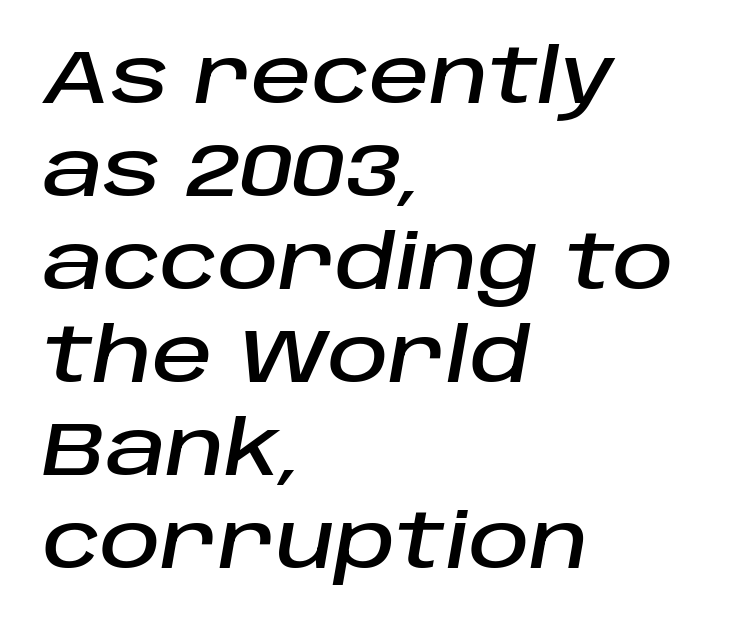
Q: Is the text italic (slanted)? A: Yes, it leans right by about 10 degrees.
Q: Is the text underlined? A: No.
Q: How is the paragraph aligned? A: Left-aligned.
Q: Is the spacing between letters normal or unusually wide? A: Normal.
Q: Width (condensed, normal, or wide)? A: Normal.
Q: Stroke contrast? A: Low.
Q: x-height? A: Large.
Q: Monospaced? A: No.
